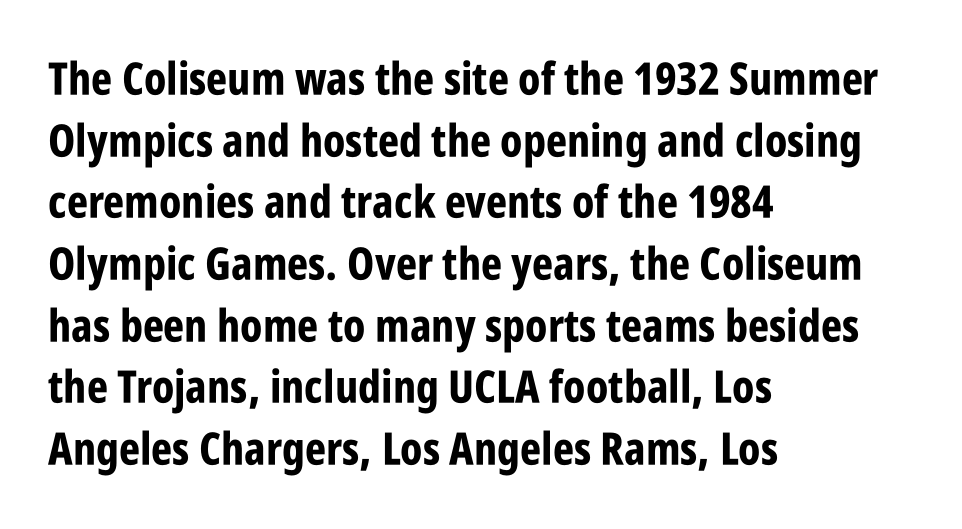
Q: Is the text bold? A: Yes.
Q: Is the text italic (slanted)? A: No, it is upright.
Q: Is the typeface a serif or a sans-serif typeface? A: Sans-serif.
Q: Is the text underlined? A: No.
Q: How is the paragraph aligned? A: Left-aligned.
Q: Is the spacing between letters normal or unusually wide? A: Normal.
Q: Is the spacing between lines tight, normal or loose? A: Normal.
Q: Width (condensed, normal, or wide)? A: Condensed.
Q: Stroke contrast? A: Low.
Q: x-height? A: Large.
Q: Monospaced? A: No.
